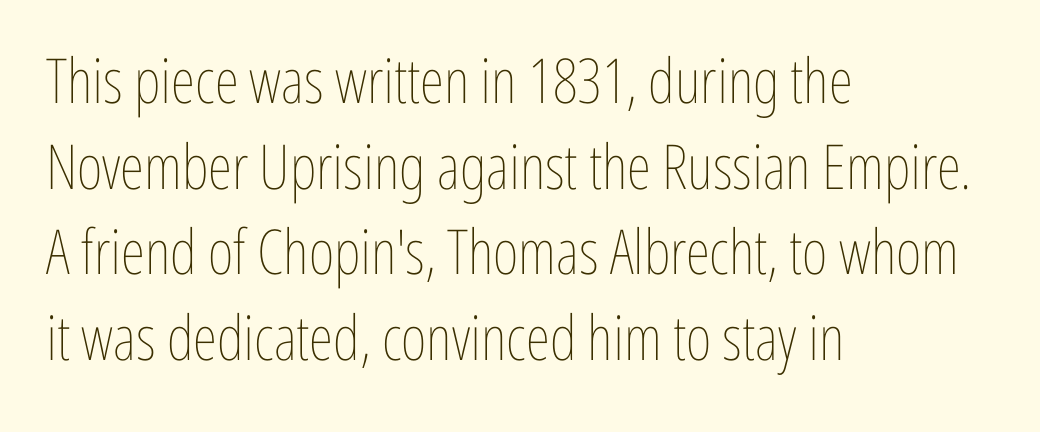
Q: Is the text bold? A: No.
Q: Is the text italic (slanted)? A: No, it is upright.
Q: Is the text underlined? A: No.
Q: How is the paragraph aligned? A: Left-aligned.
Q: Is the spacing between letters normal or unusually wide? A: Normal.
Q: Is the spacing between lines tight, normal or loose? A: Normal.
Q: Width (condensed, normal, or wide)? A: Condensed.
Q: Stroke contrast? A: Low.
Q: x-height? A: Medium.
Q: Monospaced? A: No.
